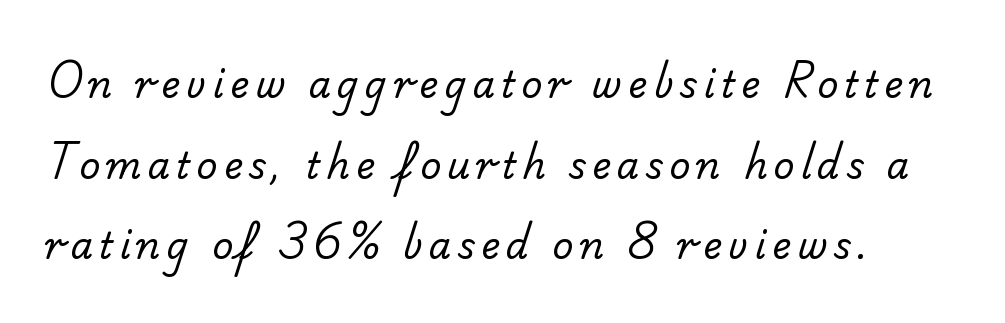
Vertically, the passage feels expansive, rows floating well apart. Bare-footed words on every line. Examine the stroke ends and you'll find no serifs. The lines in this sample share a left origin and differ only in where they stop.
